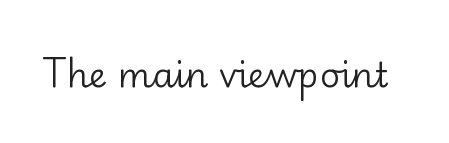
Unmarked baselines from the first word to the last. The passage shown is typed in a proportional face where columns would drift. The letters stand straight up with perfectly vertical stems. The characters display no serif detailing; their extremities are plain.
